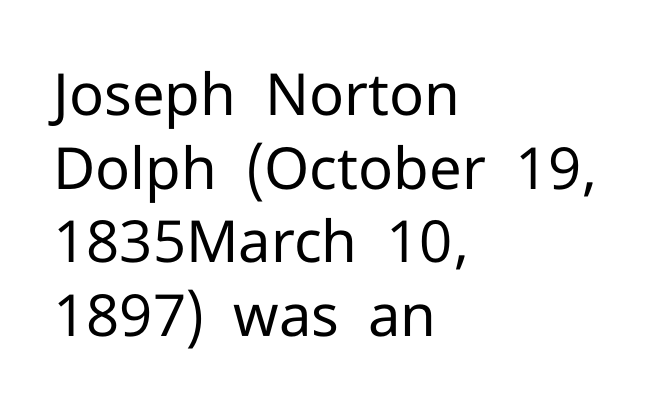
Q: Is the text bold? A: No.
Q: Is the text italic (slanted)? A: No, it is upright.
Q: Is the typeface a serif or a sans-serif typeface? A: Sans-serif.
Q: Is the text underlined? A: No.
Q: How is the paragraph aligned? A: Left-aligned.
Q: Is the spacing between letters normal or unusually wide? A: Normal.
Q: Is the spacing between lines tight, normal or loose? A: Normal.
Q: Width (condensed, normal, or wide)? A: Normal.
Q: Stroke contrast? A: Low.
Q: x-height? A: Medium.
Q: Monospaced? A: No.
